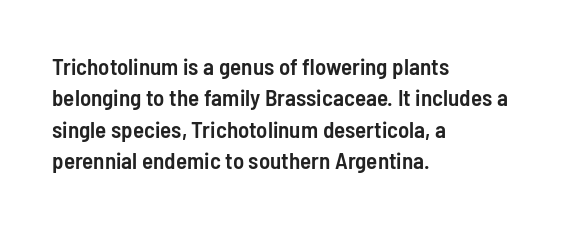
{"italic": "no", "bold": "semi", "underline": "no", "align": "left", "line_spacing": "normal", "line_spacing_ratio": 1.36, "letter_spacing": "normal", "letter_spacing_em": 0.0, "glyph_px": 23}
